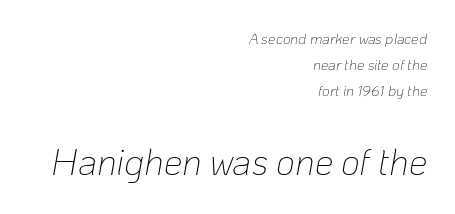
{"italic": "yes", "lean": "right", "slant_degrees": 10, "bold": "no", "weight": "thin", "width": "normal", "stroke_contrast": "low", "x_height": "medium", "monospaced": "no", "underline": "no", "align": "right", "line_spacing_ratio": 1.75, "letter_spacing": "normal", "letter_spacing_em": 0.0, "larger_block": "second", "size_ratio": 2.47, "glyph_px": 37}
